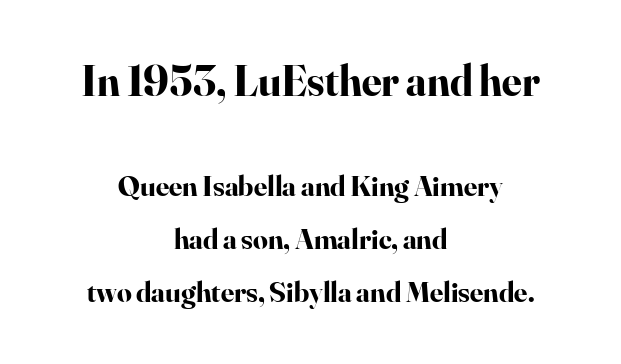
Q: Is the text bold? A: Yes.
Q: Is the text italic (slanted)? A: No, it is upright.
Q: Is the typeface a serif or a sans-serif typeface? A: Serif.
Q: Is the text underlined? A: No.
Q: How is the paragraph aligned? A: Centered.
Q: Is the spacing between letters normal or unusually wide? A: Normal.
Q: Which block of text is set in a larger size, the first (top) or the second (bottom)? A: The first (top) one.
Q: Width (condensed, normal, or wide)? A: Normal.
Q: Stroke contrast? A: High.
Q: x-height? A: Small.
Q: Monospaced? A: No.
